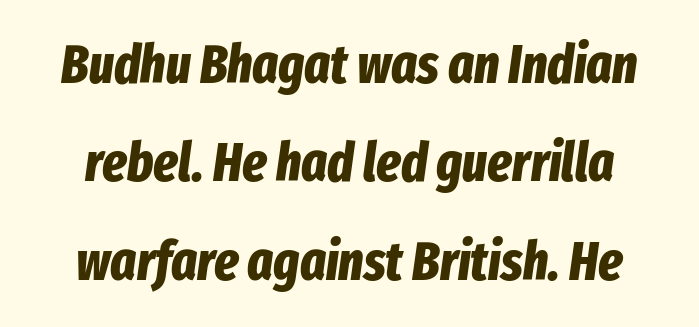
Bare-footed words on every line. Emphasis-style slanted type is in use. Does extra space separate the letters? No, they use regular spacing. This sample has the flowing, uneven cadence of proportional lettering.
